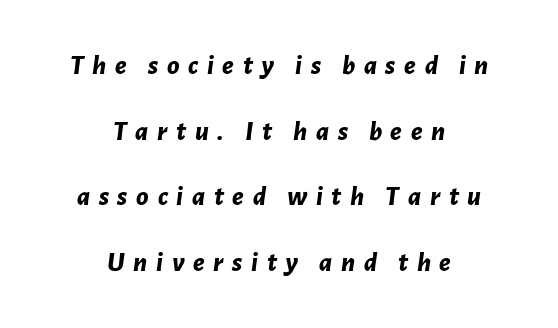
Q: Is the text bold? A: Yes.
Q: Is the text italic (slanted)? A: Yes, it leans right by about 7 degrees.
Q: Is the text underlined? A: No.
Q: How is the paragraph aligned? A: Centered.
Q: Is the spacing between letters normal or unusually wide? A: Unusually wide.
Q: Is the spacing between lines tight, normal or loose? A: Loose.
Q: Width (condensed, normal, or wide)? A: Normal.
Q: Stroke contrast? A: Low.
Q: x-height? A: Medium.
Q: Monospaced? A: No.
